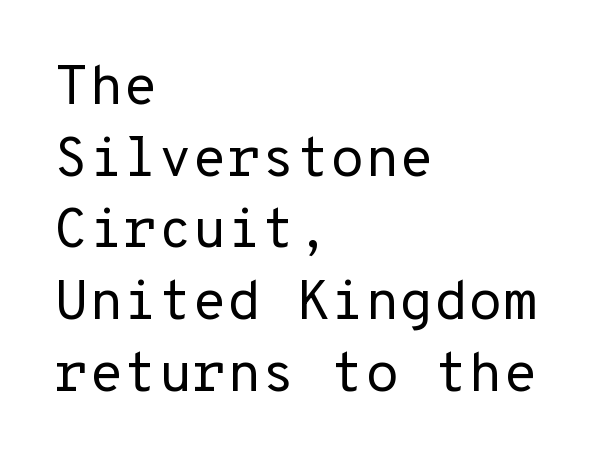
The rendering uses typewriter-style spacing with identical character cells. A student would call this left alignment; a typographer would say flush left, rag right. Each word holds together tightly as a unit, with standard inter-letter gaps. When letters stand straight like this, we call the style roman or upright. No heavy texture on the line: the type isn't bold. Has an underline been added? It has not.
